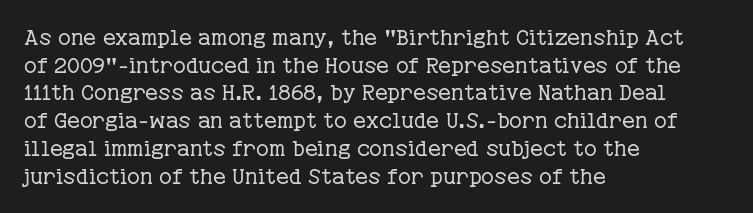
{"italic": "no", "bold": "no", "underline": "no", "align": "left", "line_spacing": "normal", "line_spacing_ratio": 1.26, "letter_spacing": "normal", "letter_spacing_em": 0.0, "glyph_px": 22}
